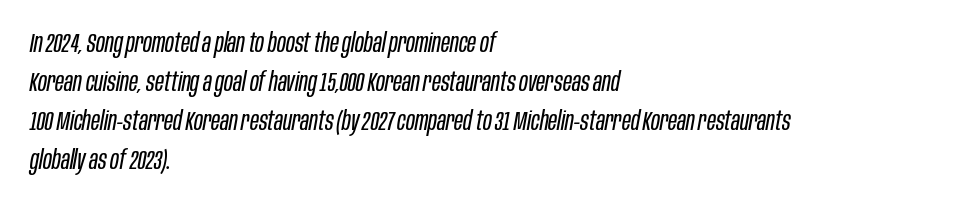
{"italic": "yes", "lean": "right", "slant_degrees": 10, "bold": "no", "underline": "no", "align": "left", "line_spacing": "normal", "line_spacing_ratio": 1.44, "letter_spacing": "normal", "letter_spacing_em": 0.0, "glyph_px": 27}
